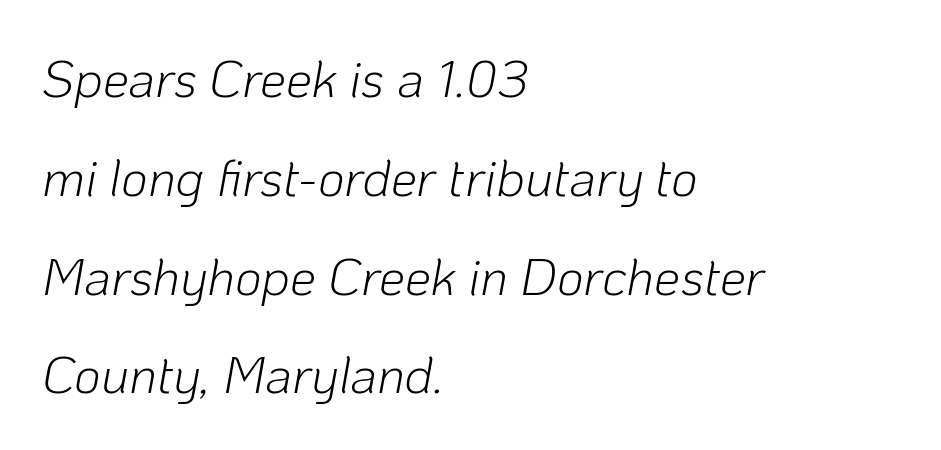
Q: Is the text bold? A: No.
Q: Is the text italic (slanted)? A: Yes, it leans right by about 10 degrees.
Q: Is the text underlined? A: No.
Q: How is the paragraph aligned? A: Left-aligned.
Q: Is the spacing between letters normal or unusually wide? A: Normal.
Q: Is the spacing between lines tight, normal or loose? A: Loose.
Q: Width (condensed, normal, or wide)? A: Normal.
Q: Stroke contrast? A: Low.
Q: x-height? A: Medium.
Q: Monospaced? A: No.
